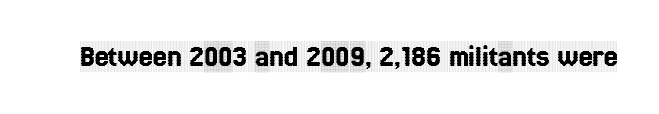
Q: Is the text italic (slanted)? A: No, it is upright.
Q: Is the typeface a serif or a sans-serif typeface? A: Serif.
Q: Is the text underlined? A: No.
Q: Is the spacing between letters normal or unusually wide? A: Normal.
Q: Width (condensed, normal, or wide)? A: Condensed.
Q: x-height? A: Large.
Q: Monospaced? A: No.
